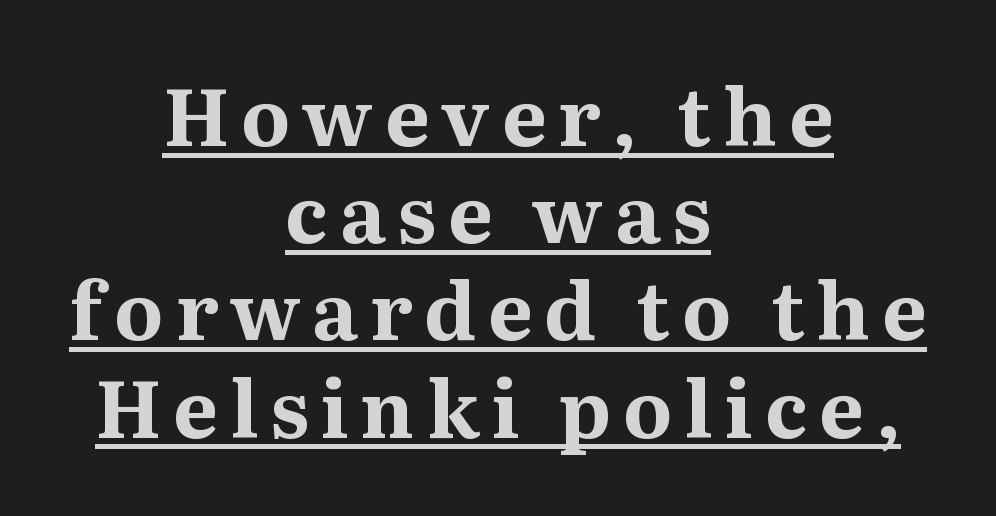
The image shows 79 px bold serif type, upright; set centered, line spacing 1.23x, underlined; medium stroke contrast and a medium x-height.
